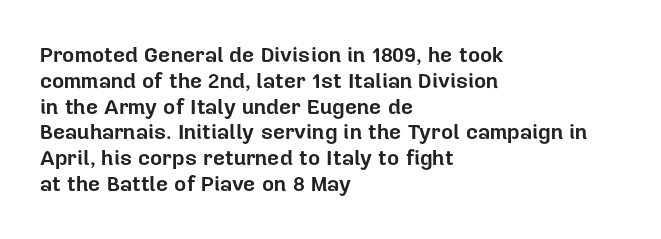
{"italic": "no", "bold": "yes", "underline": "no", "align": "left", "line_spacing_ratio": 1.23, "letter_spacing": "normal", "letter_spacing_em": 0.0, "glyph_px": 21}
